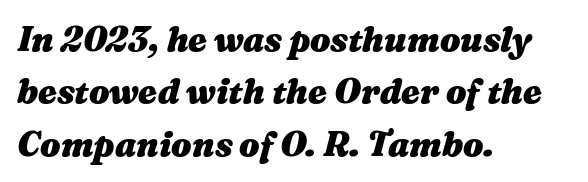
A classic flush-left, rag-right setting is used for this passage. Every letter is thick-stroked: bold, no question. The strip under each line holds only bare page. These lines sit exactly where default settings would place them.
